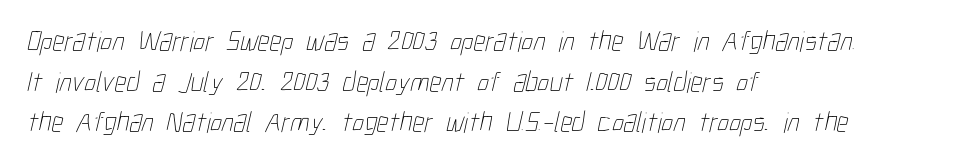
{"bold": "no", "weight": "thin", "width": "condensed", "stroke_contrast": "low", "x_height": "medium", "monospaced": "no", "underline": "no", "align": "left", "line_spacing": "normal", "line_spacing_ratio": 1.4, "letter_spacing": "normal", "letter_spacing_em": 0.0, "glyph_px": 29}
